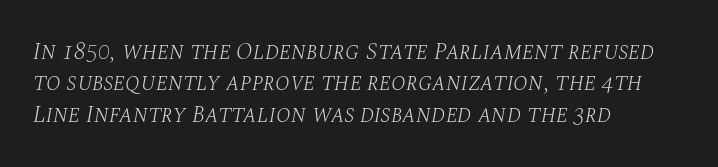
{"italic": "yes", "lean": "right", "slant_degrees": 10, "bold": "no", "underline": "no", "align": "left", "line_spacing": "normal", "line_spacing_ratio": 1.31, "letter_spacing": "normal", "letter_spacing_em": 0.0, "glyph_px": 24}
